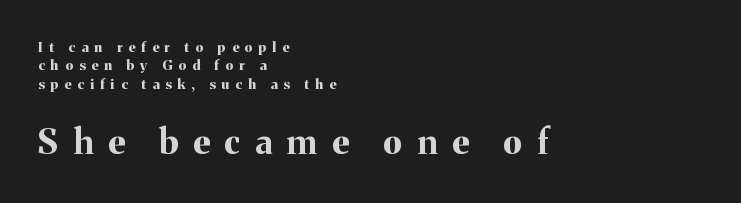
The image shows 34 px bold serif type, upright; set left-aligned, normal line spacing (1.31x), unusually wide letter spacing (+0.44 em), not underlined; the second (bottom) block is 2.43x larger; medium stroke contrast and a medium x-height.
